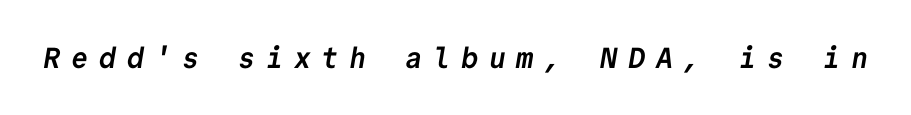
Q: Is the text bold? A: Yes.
Q: Is the typeface a serif or a sans-serif typeface? A: Sans-serif.
Q: Is the text underlined? A: No.
Q: Is the spacing between letters normal or unusually wide? A: Unusually wide.
Q: Width (condensed, normal, or wide)? A: Normal.
Q: Stroke contrast? A: Low.
Q: x-height? A: Medium.
Q: Monospaced? A: Yes.
